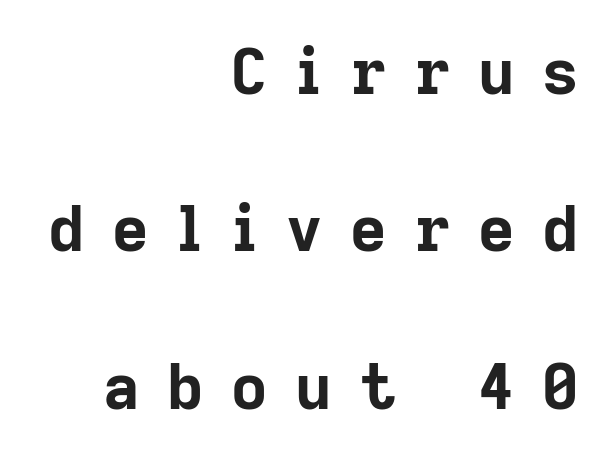
The specimen reads as upright at a glance. Teacher's note: observe the even right margin — that is flush-right alignment. Note the varied advance widths — an 'i' is clearly narrower than an 'm'. The line-height multiplier appears high, well above default.
